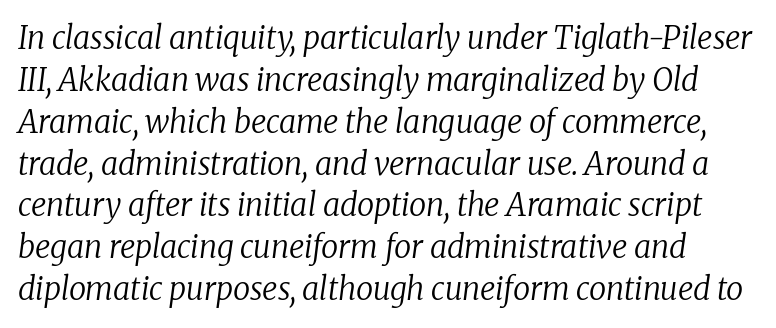
Q: Is the text bold? A: No.
Q: Is the text italic (slanted)? A: Yes, it leans right by about 8 degrees.
Q: Is the typeface a serif or a sans-serif typeface? A: Serif.
Q: Is the text underlined? A: No.
Q: Is the spacing between letters normal or unusually wide? A: Normal.
Q: Is the spacing between lines tight, normal or loose? A: Normal.
Q: Width (condensed, normal, or wide)? A: Normal.
Q: Stroke contrast? A: Low.
Q: x-height? A: Medium.
Q: Monospaced? A: No.
